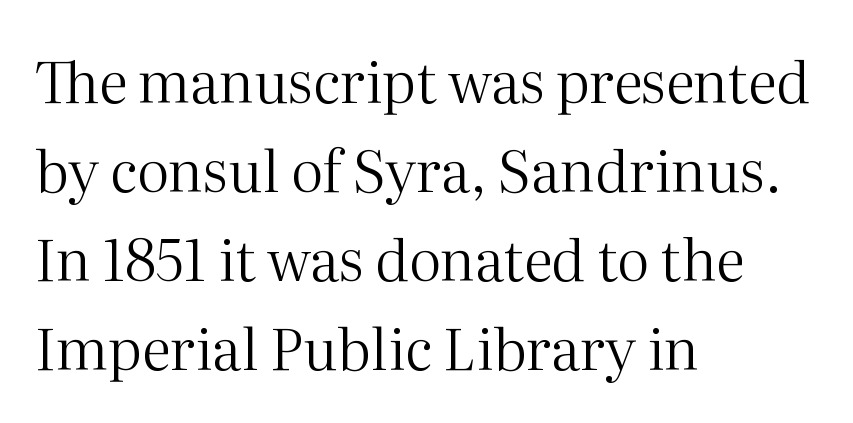
Q: Is the text bold? A: No.
Q: Is the text italic (slanted)? A: No, it is upright.
Q: Is the typeface a serif or a sans-serif typeface? A: Serif.
Q: Is the text underlined? A: No.
Q: How is the paragraph aligned? A: Left-aligned.
Q: Is the spacing between letters normal or unusually wide? A: Normal.
Q: Is the spacing between lines tight, normal or loose? A: Normal.
Q: Width (condensed, normal, or wide)? A: Normal.
Q: Stroke contrast? A: Medium.
Q: x-height? A: Medium.
Q: Monospaced? A: No.
